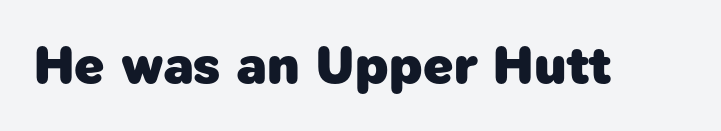
{"serif": "no", "bold": "yes", "weight": "heavy", "width": "normal", "stroke_contrast": "low", "x_height": "medium", "monospaced": "no", "underline": "no", "letter_spacing": "normal", "letter_spacing_em": 0.0, "glyph_px": 53}
